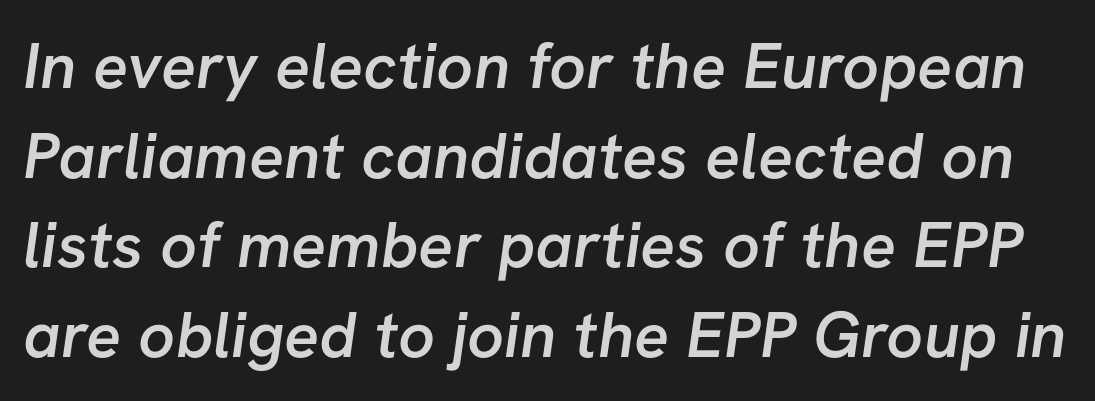
Q: Is the text bold? A: Semi-bold.
Q: Is the typeface a serif or a sans-serif typeface? A: Sans-serif.
Q: Is the text underlined? A: No.
Q: Is the spacing between letters normal or unusually wide? A: Normal.
Q: Is the spacing between lines tight, normal or loose? A: Normal.
Q: Width (condensed, normal, or wide)? A: Normal.
Q: Stroke contrast? A: Low.
Q: x-height? A: Medium.
Q: Monospaced? A: No.
